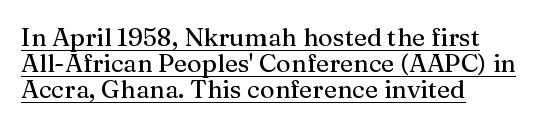
{"italic": "no", "underline": "yes", "align": "left", "line_spacing": "tight", "line_spacing_ratio": 1.04, "letter_spacing": "normal", "letter_spacing_em": 0.0, "glyph_px": 25}
